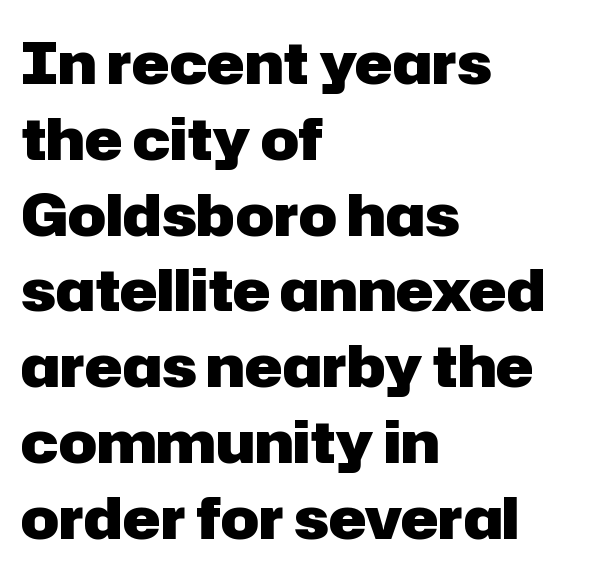
The image shows 57 px heavy sans-serif type, upright; set left-aligned, normal line spacing (1.33x), normal letter spacing, not underlined; low stroke contrast and a medium x-height.
